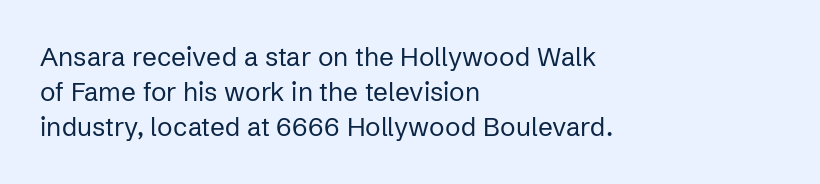
How are the letters spaced? Ordinarily, with no added tracking. Has an underline been added? It has not. Honestly, the row spacing looks completely unremarkable. The font is comparable to plain body text, perhaps lighter. Visually the block forms a straight wall on the left and a jagged coastline on the right.
